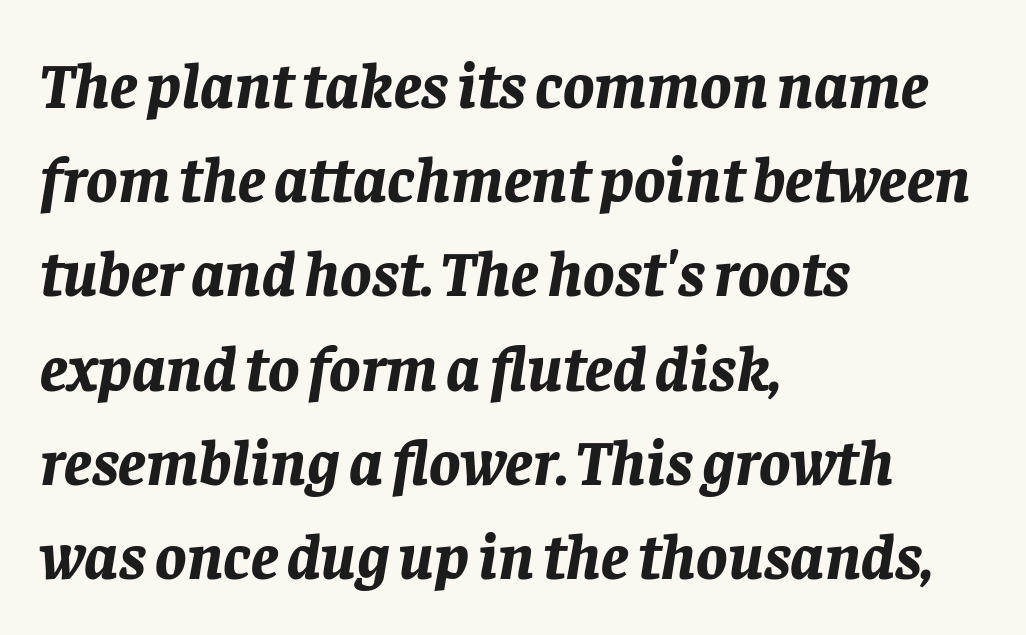
Q: Is the text bold? A: Yes.
Q: Is the text italic (slanted)? A: Yes, it leans right by about 8 degrees.
Q: Is the text underlined? A: No.
Q: How is the paragraph aligned? A: Left-aligned.
Q: Is the spacing between letters normal or unusually wide? A: Normal.
Q: Is the spacing between lines tight, normal or loose? A: Normal.
Q: Width (condensed, normal, or wide)? A: Normal.
Q: Stroke contrast? A: Low.
Q: x-height? A: Large.
Q: Monospaced? A: No.
